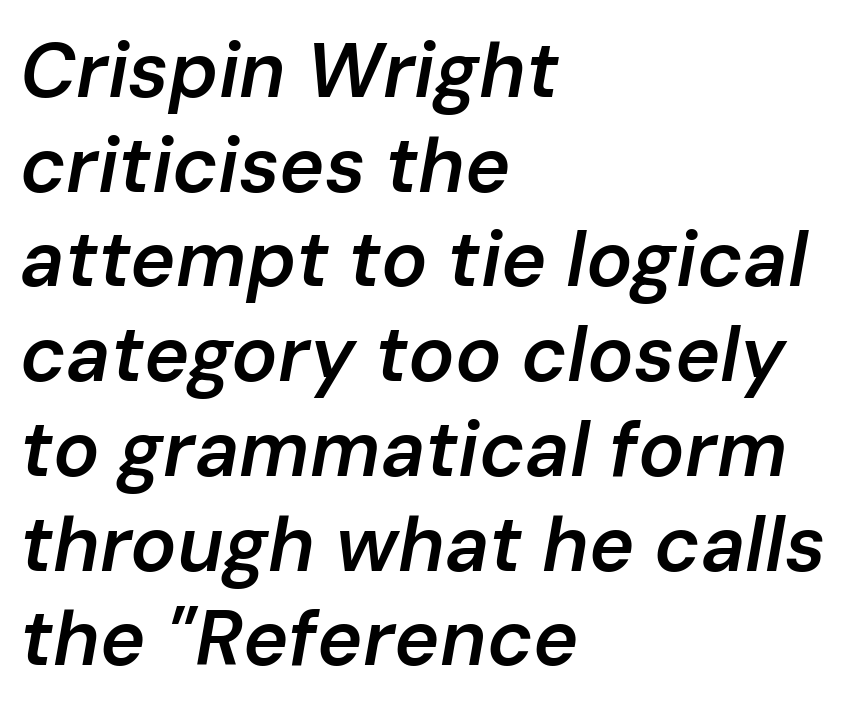
When letters slant like this, we call the style italic. A typesetter would call this proportional, since set widths differ per character. Nobody touched the tracking dial on this one. Moderately thickened strokes mark this as semibold type. The specimen omits any rule beneath the text block's lines.
